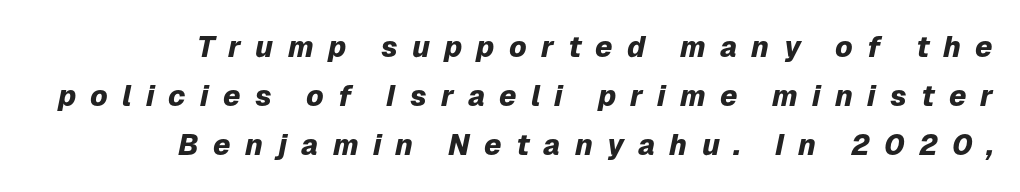
Q: Is the text bold? A: Yes.
Q: Is the text italic (slanted)? A: Yes, it leans right by about 12 degrees.
Q: Is the text underlined? A: No.
Q: How is the paragraph aligned? A: Right-aligned.
Q: Is the spacing between letters normal or unusually wide? A: Unusually wide.
Q: Is the spacing between lines tight, normal or loose? A: Normal.
Q: Width (condensed, normal, or wide)? A: Normal.
Q: Stroke contrast? A: Low.
Q: x-height? A: Medium.
Q: Monospaced? A: No.
